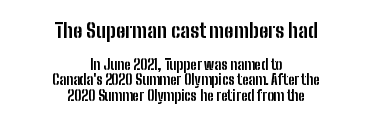
Centered paragraph, ragged on both sides. Chunky letters — that's bold for sure. Underlining? Definitely not there. A typesetter would call this zero additional tracking.
